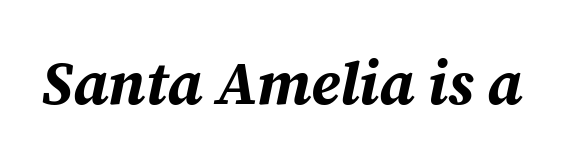
The image shows 60 px bold type, italic (leaning right); set normal letter spacing, not underlined; medium stroke contrast and a medium x-height.
